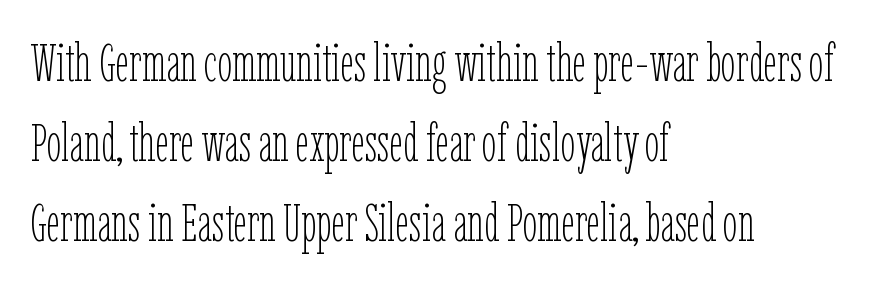
A bare baseline throughout the passage. Spacing verdict: proportional, widths tailored to each character. Each stroke keeps to a modest, everyday thickness or less. The ragged edge is on the right, which tells us the setting is flush left. The lettering stays uniformly vertical, giving the passage a roman look. Here the glyphs are tracked normally, forming tight word shapes.
